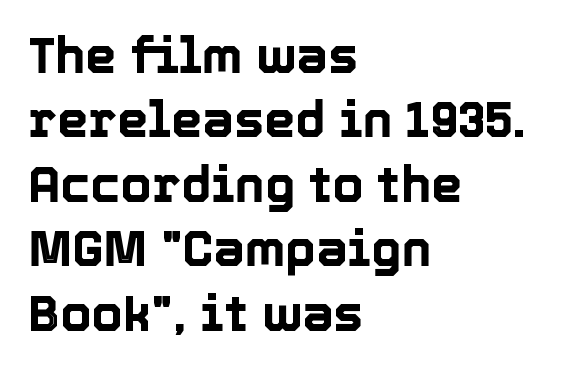
The image shows 50 px text type, upright; set left-aligned, normal line spacing (1.29x), normal letter spacing, not underlined; a medium x-height.
